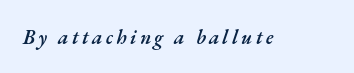
Q: Is the text bold? A: Semi-bold.
Q: Is the text italic (slanted)? A: Yes, it leans right by about 17 degrees.
Q: Is the text underlined? A: No.
